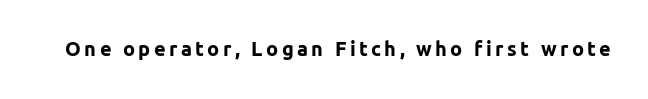
The image shows 20 px bold type, upright; set not underlined.
